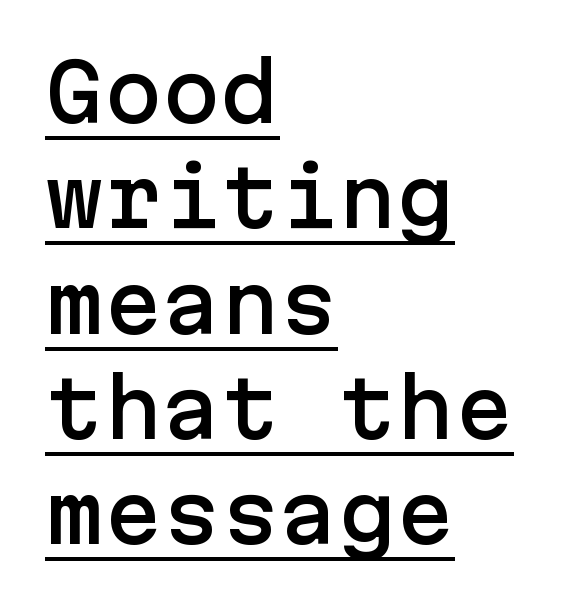
{"serif": "no", "italic": "no", "width": "normal", "stroke_contrast": "low", "x_height": "medium", "underline": "yes", "align": "left", "line_spacing": "normal", "line_spacing_ratio": 1.35, "letter_spacing": "normal", "letter_spacing_em": 0.0, "glyph_px": 78}
